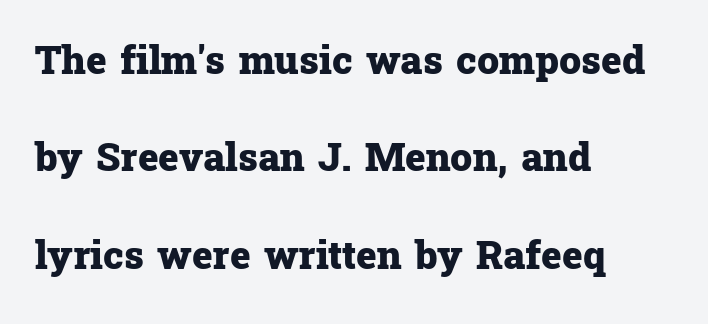
The image shows 39 px heavy serif type, upright; set left-aligned, loose line spacing (2.5x), normal letter spacing, not underlined; low stroke contrast and a medium x-height.
